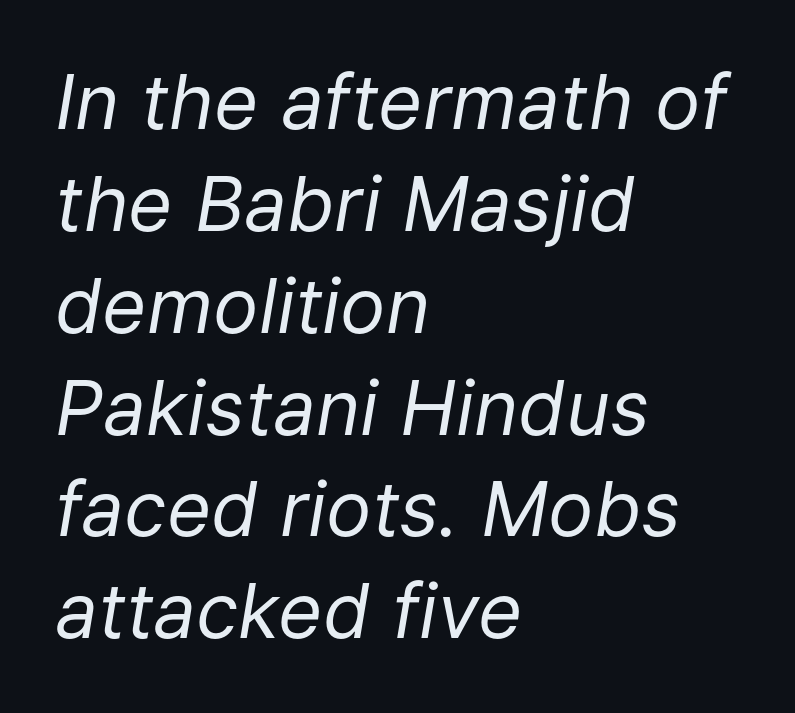
{"italic": "yes", "lean": "right", "slant_degrees": 9, "bold": "no", "weight": "regular", "width": "normal", "stroke_contrast": "low", "x_height": "medium", "monospaced": "no", "underline": "no", "align": "left", "line_spacing": "normal", "line_spacing_ratio": 1.34, "letter_spacing": "normal", "letter_spacing_em": 0.0, "glyph_px": 76}
